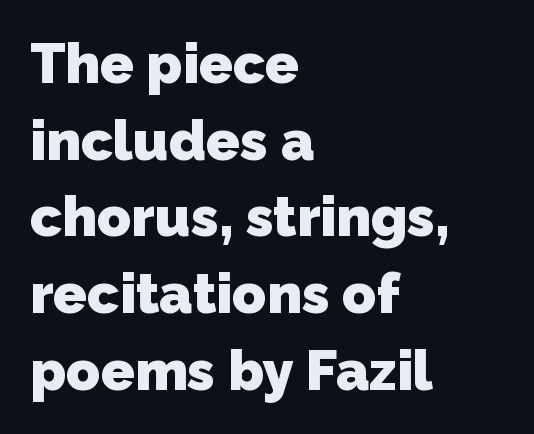
The rendering uses natural spacing where letterforms have individual widths. Typeset ragged right — the left edge is the straight one. Words float on clear page, feet unadorned. The characters display no serif detailing; their extremities are plain. Its strokes are broad and dark, the hallmark of bold type. If you measured baseline to baseline, you'd find a middling distance.
